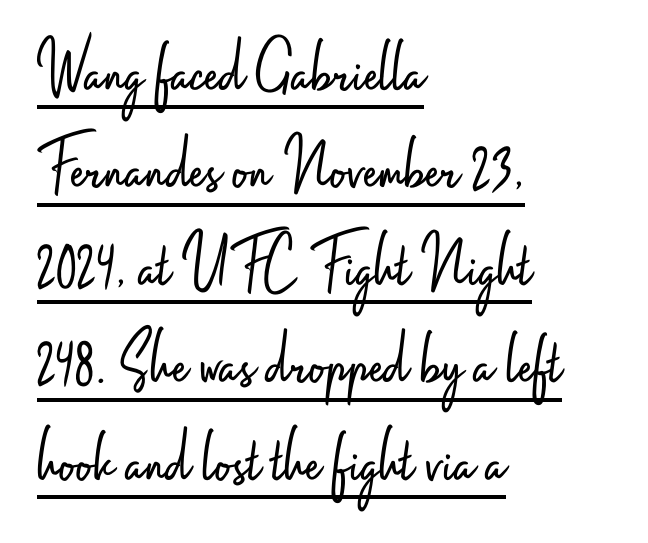
The image shows 78 px light, condensed sans-serif type; set left-aligned, normal line spacing (1.25x), normal letter spacing, underlined; low stroke contrast and a small x-height.
